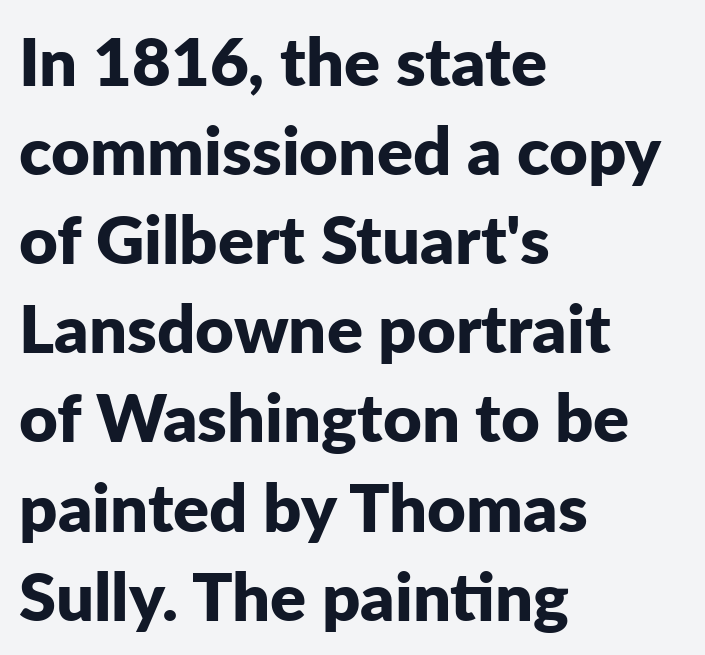
The font is running at its bold setting. Casual observation: everything's shoved over to the left. I'd call this a sans setting — the letters go barefoot. Nobody touched the tracking dial on this one.
